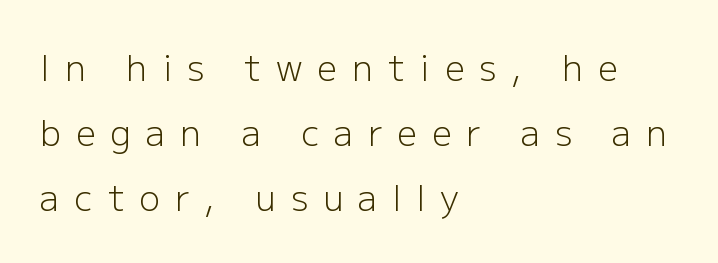
{"serif": "no", "italic": "no", "bold": "no", "weight": "light", "width": "normal", "stroke_contrast": "low", "x_height": "medium", "monospaced": "no", "underline": "no", "align": "left", "line_spacing_ratio": 1.86, "letter_spacing": "wide", "letter_spacing_em": 0.43, "glyph_px": 35}
